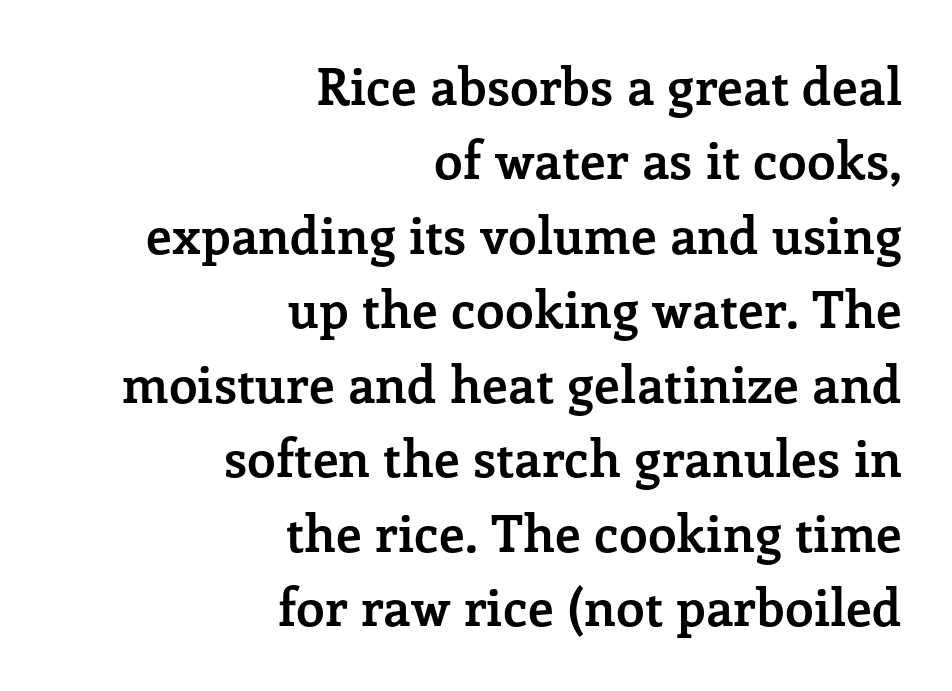
{"serif": "yes", "italic": "no", "bold": "yes", "weight": "semibold", "width": "normal", "stroke_contrast": "low", "x_height": "medium", "monospaced": "no", "underline": "no", "align": "right", "line_spacing": "normal", "line_spacing_ratio": 1.46, "letter_spacing": "normal", "letter_spacing_em": 0.0, "glyph_px": 51}
